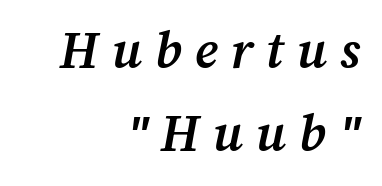
{"bold": "yes", "weight": "semibold", "width": "normal", "stroke_contrast": "medium", "x_height": "medium", "monospaced": "no", "underline": "no", "align": "right", "line_spacing": "normal", "line_spacing_ratio": 1.48, "letter_spacing": "wide", "letter_spacing_em": 0.23, "glyph_px": 56}
